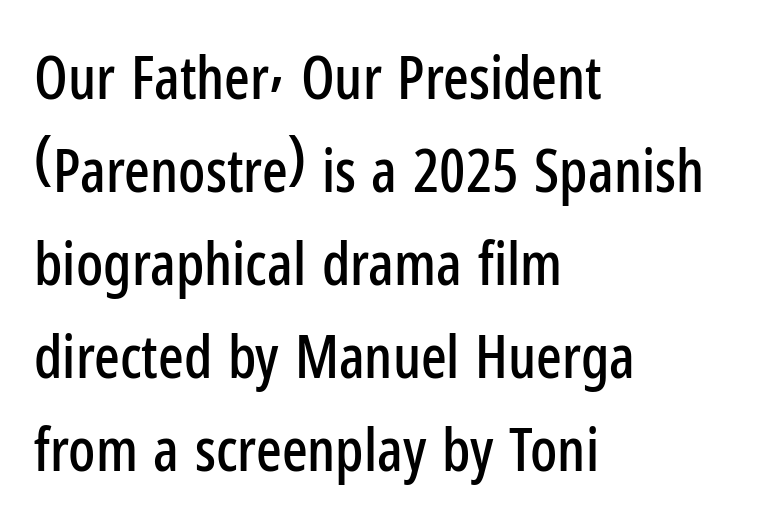
Q: Is the text italic (slanted)? A: No, it is upright.
Q: Is the typeface a serif or a sans-serif typeface? A: Sans-serif.
Q: Is the text underlined? A: No.
Q: How is the paragraph aligned? A: Left-aligned.
Q: Is the spacing between letters normal or unusually wide? A: Normal.
Q: Is the spacing between lines tight, normal or loose? A: Normal.
Q: Width (condensed, normal, or wide)? A: Condensed.
Q: Stroke contrast? A: Low.
Q: x-height? A: Medium.
Q: Monospaced? A: No.
